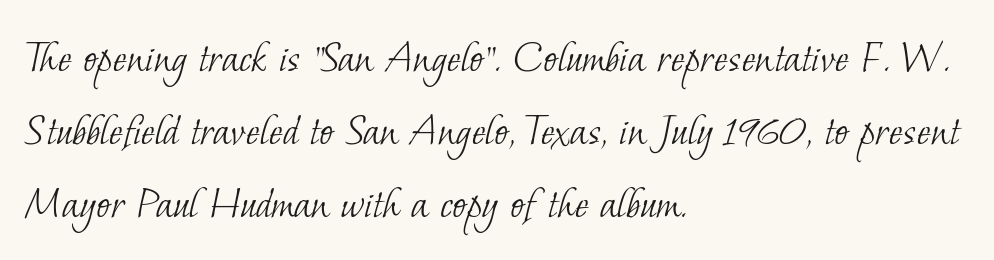
Q: Is the text bold? A: No.
Q: Is the typeface a serif or a sans-serif typeface? A: Serif.
Q: Is the text underlined? A: No.
Q: How is the paragraph aligned? A: Left-aligned.
Q: Is the spacing between letters normal or unusually wide? A: Normal.
Q: Is the spacing between lines tight, normal or loose? A: Normal.
Q: Width (condensed, normal, or wide)? A: Normal.
Q: Stroke contrast? A: Low.
Q: x-height? A: Small.
Q: Monospaced? A: No.
